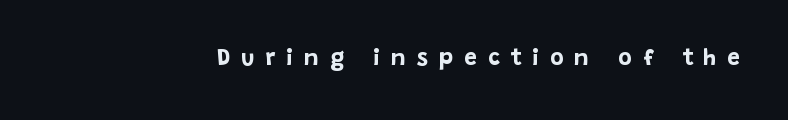
{"italic": "no", "bold": "yes", "underline": "no", "letter_spacing": "wide", "letter_spacing_em": 0.47, "glyph_px": 23}
